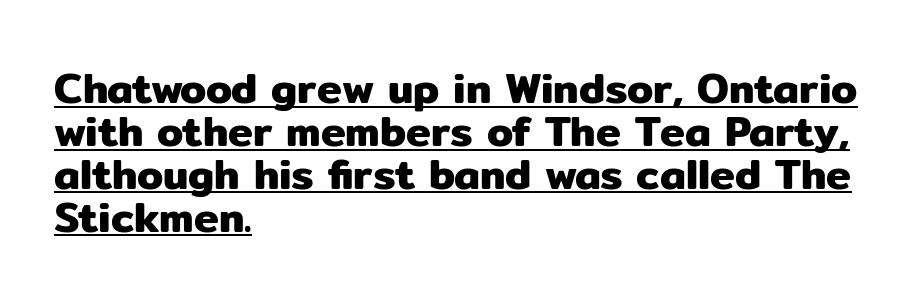
The face used here is proportionally spaced, like ordinary book or web type. Quick note: underline on. Default kerning and tracking; the words read as compact shapes. Short and long lines alike share a common starting point at left.
